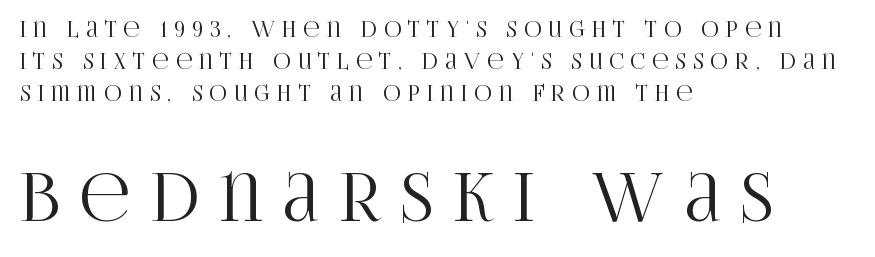
Q: Is the text italic (slanted)? A: No, it is upright.
Q: Is the typeface a serif or a sans-serif typeface? A: Serif.
Q: Is the text underlined? A: No.
Q: How is the paragraph aligned? A: Left-aligned.
Q: Is the spacing between letters normal or unusually wide? A: Unusually wide.
Q: Is the spacing between lines tight, normal or loose? A: Normal.
Q: Which block of text is set in a larger size, the first (top) or the second (bottom)? A: The second (bottom) one.
Q: Width (condensed, normal, or wide)? A: Condensed.
Q: Stroke contrast? A: High.
Q: x-height? A: Large.
Q: Monospaced? A: No.
